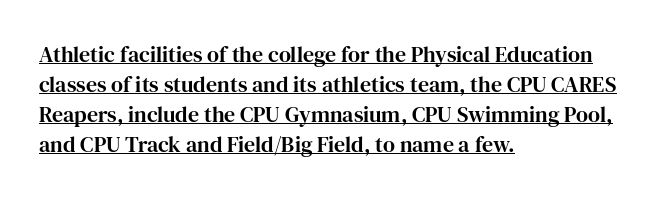
The image shows 22 px text type, upright; set left-aligned, normal line spacing (1.36x), normal letter spacing, underlined.
